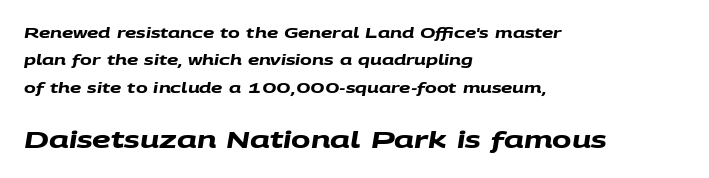
Q: Is the text bold? A: Yes.
Q: Is the text underlined? A: No.
Q: How is the paragraph aligned? A: Left-aligned.
Q: Is the spacing between letters normal or unusually wide? A: Normal.
Q: Is the spacing between lines tight, normal or loose? A: Loose.
Q: Which block of text is set in a larger size, the first (top) or the second (bottom)? A: The second (bottom) one.
